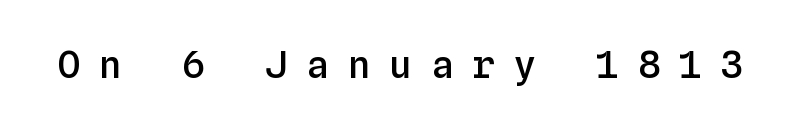
The image shows 38 px semibold type, upright, monospaced; set unusually wide letter spacing (+0.49 em), not underlined; low stroke contrast and a medium x-height.
